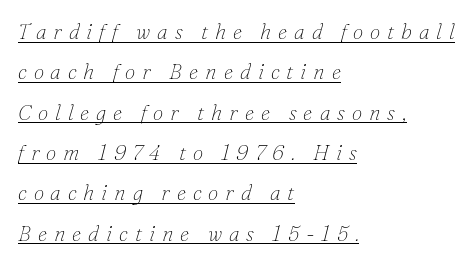
Q: Is the text bold? A: No.
Q: Is the text italic (slanted)? A: Yes, it leans right by about 16 degrees.
Q: Is the text underlined? A: Yes.
Q: How is the paragraph aligned? A: Left-aligned.
Q: Is the spacing between letters normal or unusually wide? A: Unusually wide.
Q: Is the spacing between lines tight, normal or loose? A: Loose.
